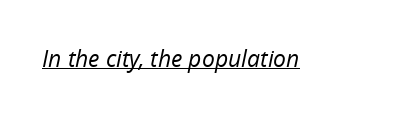
{"italic": "yes", "lean": "right", "slant_degrees": 12, "bold": "no", "underline": "yes", "letter_spacing": "normal", "letter_spacing_em": 0.0, "glyph_px": 23}
